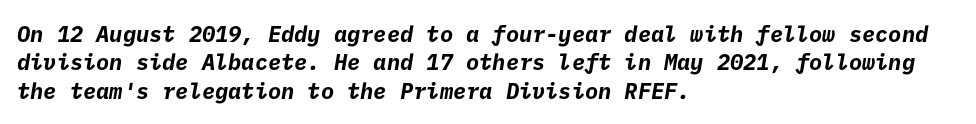
{"bold": "yes", "underline": "no", "align": "left", "line_spacing": "normal", "line_spacing_ratio": 1.29, "letter_spacing": "normal", "letter_spacing_em": 0.0, "glyph_px": 22}
